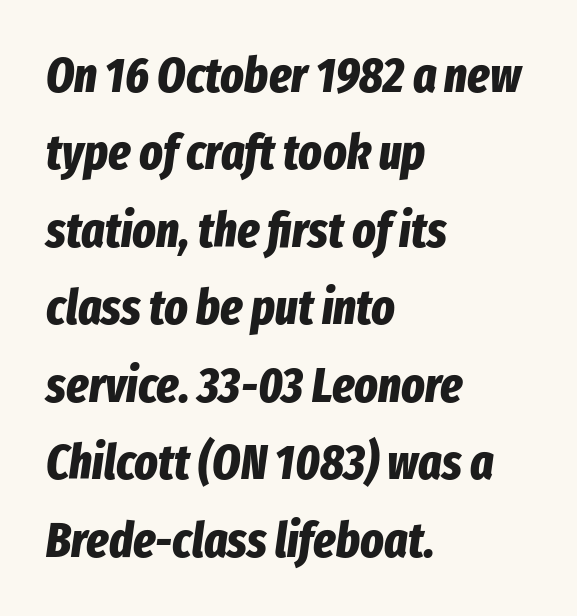
Q: Is the text bold? A: Yes.
Q: Is the text italic (slanted)? A: Yes, it leans right by about 8 degrees.
Q: Is the text underlined? A: No.
Q: How is the paragraph aligned? A: Left-aligned.
Q: Is the spacing between letters normal or unusually wide? A: Normal.
Q: Is the spacing between lines tight, normal or loose? A: Normal.
Q: Width (condensed, normal, or wide)? A: Condensed.
Q: Stroke contrast? A: Low.
Q: x-height? A: Medium.
Q: Monospaced? A: No.
